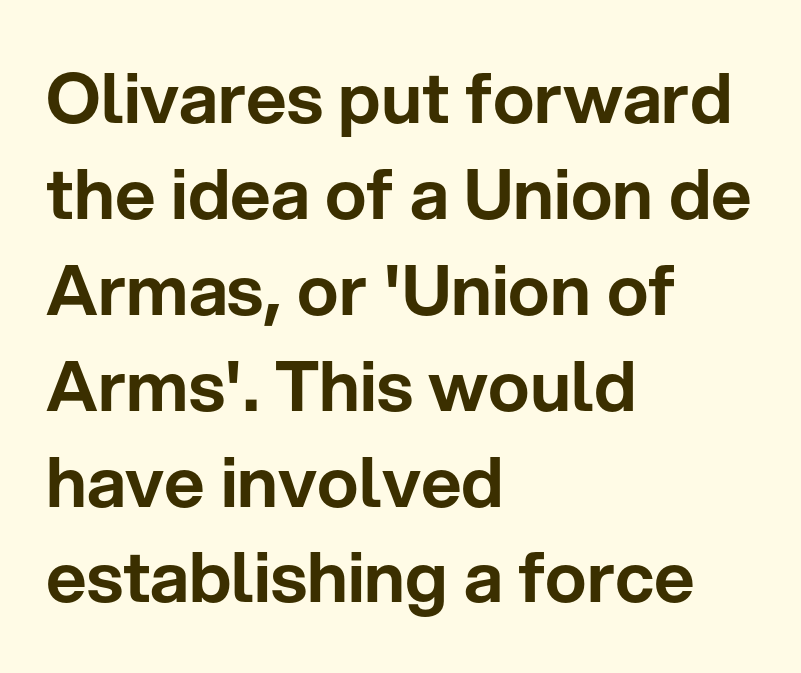
Successive baselines arrive at the customary interval. Posture: upright roman. Letters rest on an invisible, unmarked baseline. The tracking reads as untouched default to a designer's eye. Note: no serifs on the glyphs.
